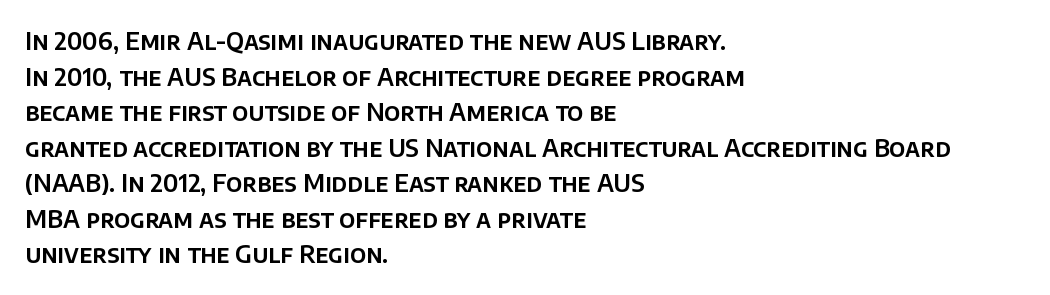
{"italic": "no", "underline": "no", "align": "left", "line_spacing": "normal", "line_spacing_ratio": 1.48, "letter_spacing": "normal", "letter_spacing_em": 0.0, "glyph_px": 24}
